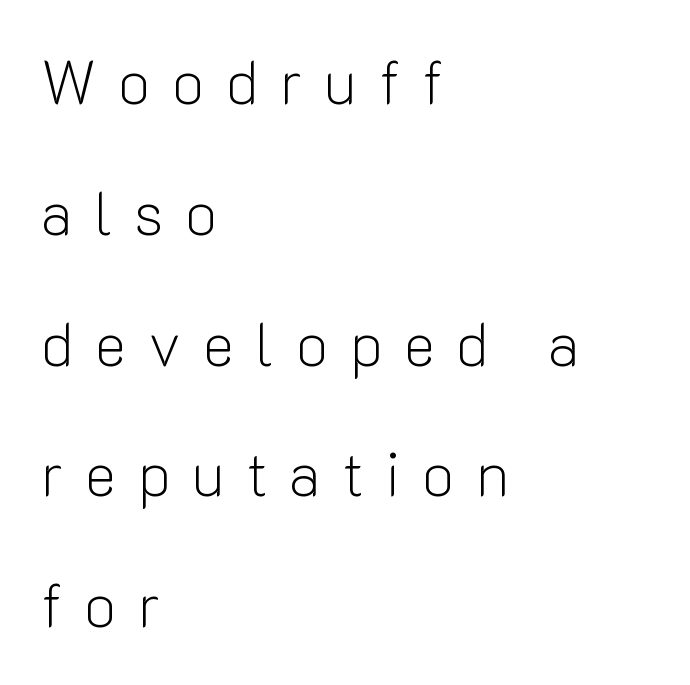
Vertical strokes here are truly vertical. Stroke mass is kept to a normal reading level or below. In terms of leading, this rendering errs on the spacious side. A clean baseline with only descenders dipping below it.
